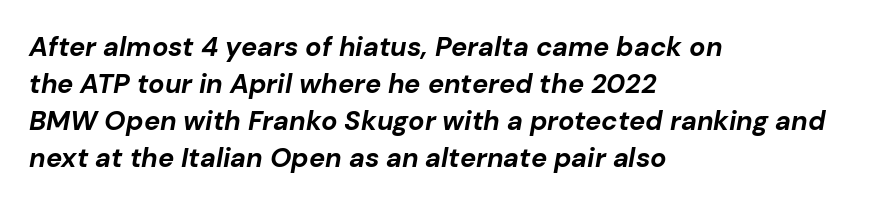
{"italic": "yes", "lean": "right", "slant_degrees": 10, "bold": "yes", "underline": "no", "align": "left", "line_spacing": "normal", "line_spacing_ratio": 1.37, "letter_spacing": "normal", "letter_spacing_em": 0.0, "glyph_px": 27}
